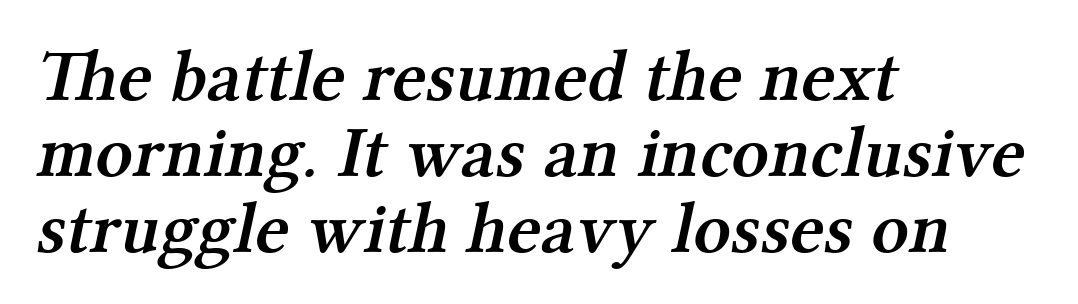
Vertically, the passage feels compressed, each row crowding the next. Stems and bowls a touch heavier than normal — semibold. The paragraph has a hard left edge and a soft right edge. Descenders hang freely into open space.
